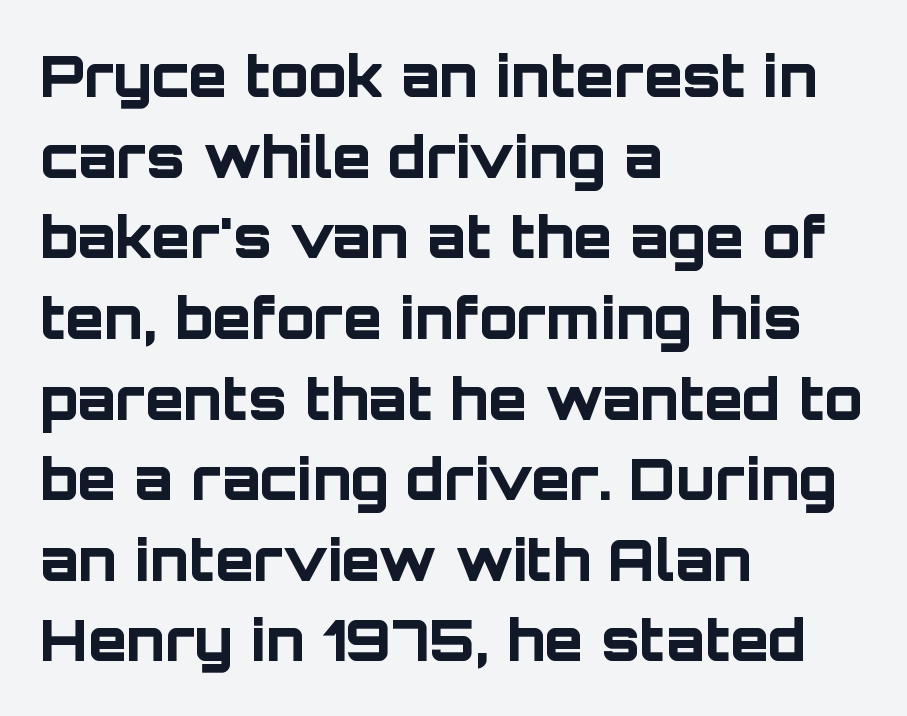
Q: Is the text bold? A: Yes.
Q: Is the text italic (slanted)? A: No, it is upright.
Q: Is the typeface a serif or a sans-serif typeface? A: Sans-serif.
Q: Is the text underlined? A: No.
Q: How is the paragraph aligned? A: Left-aligned.
Q: Is the spacing between letters normal or unusually wide? A: Normal.
Q: Is the spacing between lines tight, normal or loose? A: Normal.
Q: Width (condensed, normal, or wide)? A: Normal.
Q: Stroke contrast? A: Low.
Q: x-height? A: Large.
Q: Monospaced? A: No.
